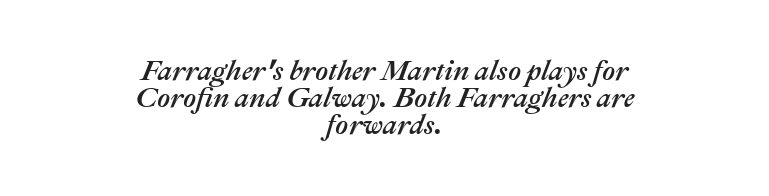
{"italic": "yes", "lean": "right", "slant_degrees": 22, "width": "normal", "stroke_contrast": "medium", "x_height": "medium", "monospaced": "no", "underline": "no", "align": "center", "line_spacing": "tight", "line_spacing_ratio": 0.96, "letter_spacing": "normal", "letter_spacing_em": 0.0, "glyph_px": 28}
